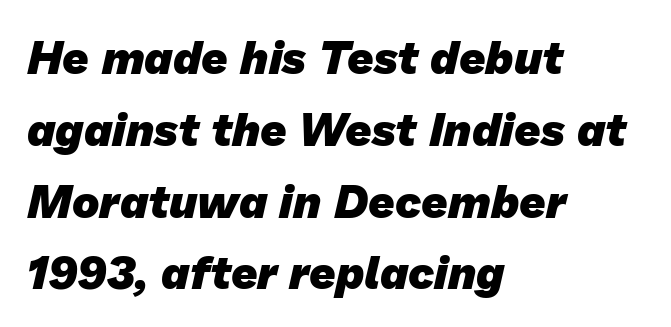
The image shows 46 px heavy sans-serif type; set left-aligned, normal line spacing (1.56x), normal letter spacing, not underlined; low stroke contrast and a medium x-height.
